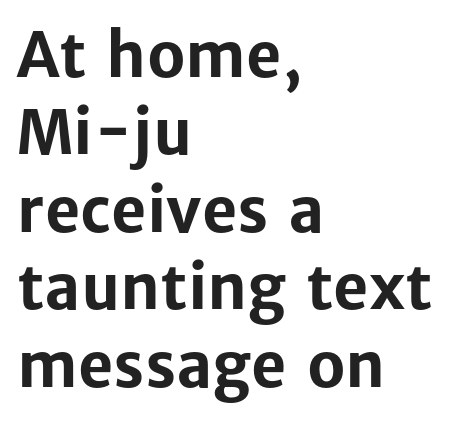
The image shows 61 px bold sans-serif type, upright; set left-aligned, normal line spacing (1.27x), normal letter spacing, not underlined; low stroke contrast and a medium x-height.
